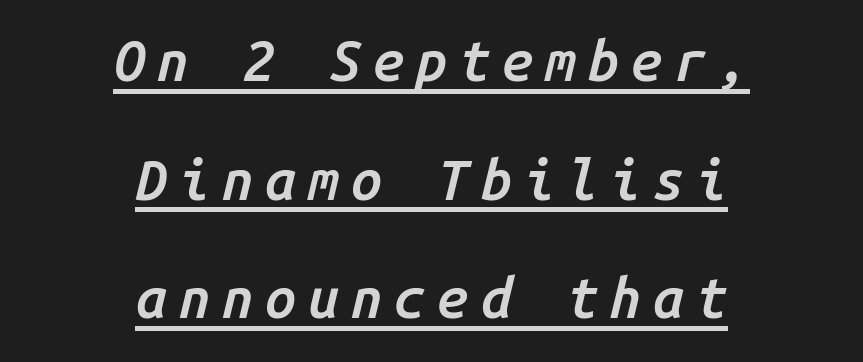
{"italic": "yes", "lean": "right", "slant_degrees": 14, "bold": "semi", "weight": "semibold", "width": "normal", "stroke_contrast": "low", "x_height": "medium", "monospaced": "yes", "underline": "yes", "align": "center", "line_spacing": "loose", "line_spacing_ratio": 2.12, "letter_spacing": "wide", "letter_spacing_em": 0.21, "glyph_px": 56}
